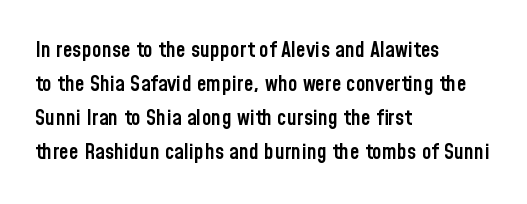
{"italic": "no", "bold": "semi", "underline": "no", "align": "left", "line_spacing": "normal", "line_spacing_ratio": 1.55, "letter_spacing": "normal", "letter_spacing_em": 0.0, "glyph_px": 22}
